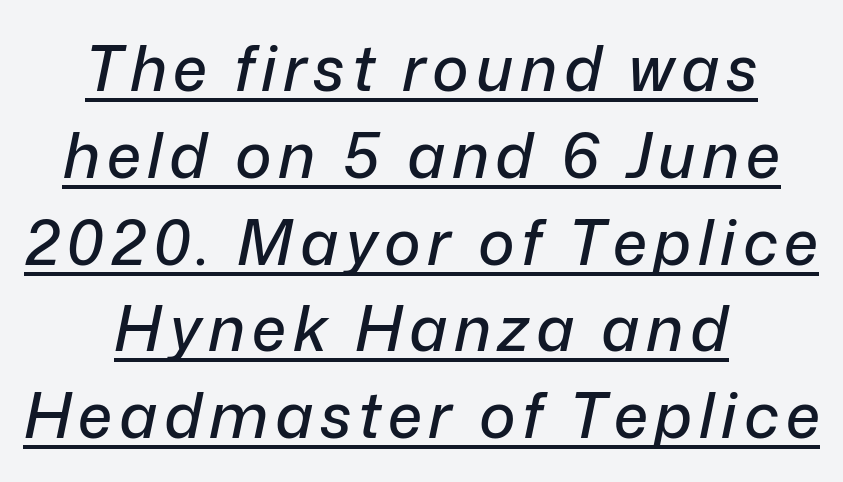
{"italic": "yes", "lean": "right", "slant_degrees": 12, "width": "normal", "stroke_contrast": "low", "x_height": "medium", "monospaced": "no", "underline": "yes", "align": "center", "line_spacing": "normal", "line_spacing_ratio": 1.4, "glyph_px": 62}
